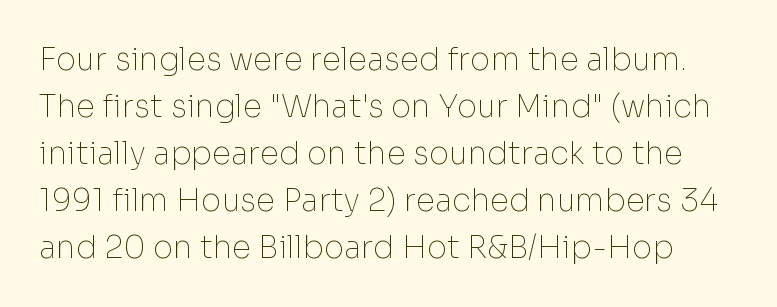
{"serif": "no", "italic": "no", "bold": "no", "weight": "thin", "width": "normal", "stroke_contrast": "low", "x_height": "medium", "monospaced": "no", "underline": "no", "line_spacing": "normal", "line_spacing_ratio": 1.52, "letter_spacing": "normal", "letter_spacing_em": 0.0, "glyph_px": 31}
